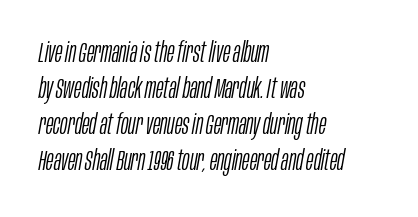
The image shows 28 px light, condensed type, italic (leaning right); set left-aligned, normal line spacing (1.29x), normal letter spacing, not underlined; low stroke contrast and a large x-height.
